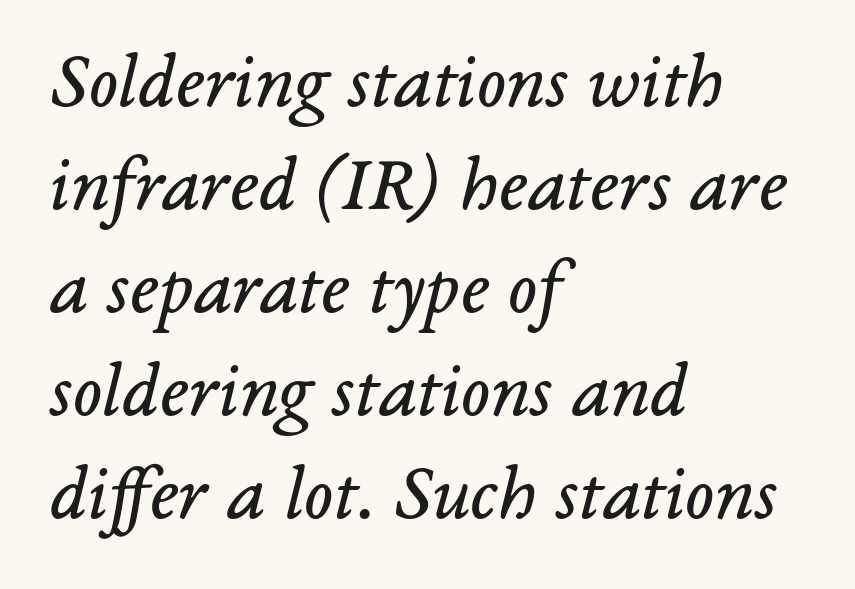
The font family rendered here belongs to the serif group. Standard letterfit; no display-style spreading of the glyphs. Rule under the text: the space is simply empty. Bold? No — there's no thickening of the strokes.
